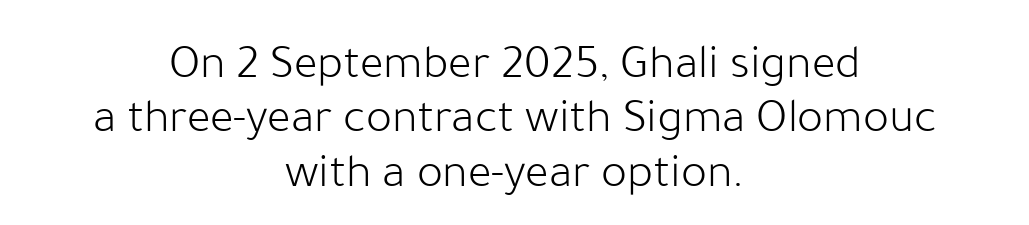
{"serif": "no", "italic": "no", "bold": "no", "weight": "light", "width": "normal", "stroke_contrast": "low", "x_height": "medium", "monospaced": "no", "underline": "no", "align": "center", "line_spacing": "tight", "line_spacing_ratio": 1.11, "letter_spacing": "normal", "letter_spacing_em": 0.0, "glyph_px": 49}
